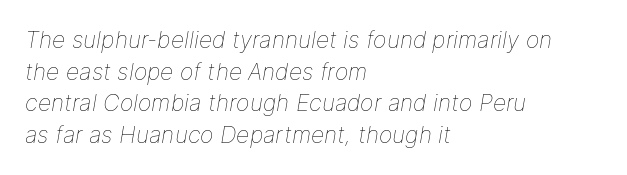
Honestly, there is no underline to notice here at all. A classic flush-left, rag-right setting is used for this passage. Observe the ordinary spacing: letters are neighbours, not strangers. The passage shown leans; its letterforms are oblique.
